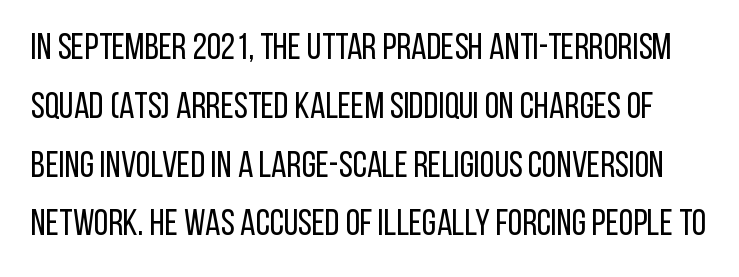
Q: Is the text bold? A: No.
Q: Is the text italic (slanted)? A: No, it is upright.
Q: Is the typeface a serif or a sans-serif typeface? A: Sans-serif.
Q: Is the text underlined? A: No.
Q: Is the spacing between letters normal or unusually wide? A: Normal.
Q: Is the spacing between lines tight, normal or loose? A: Normal.
Q: Width (condensed, normal, or wide)? A: Condensed.
Q: Stroke contrast? A: Low.
Q: x-height? A: Large.
Q: Monospaced? A: No.
